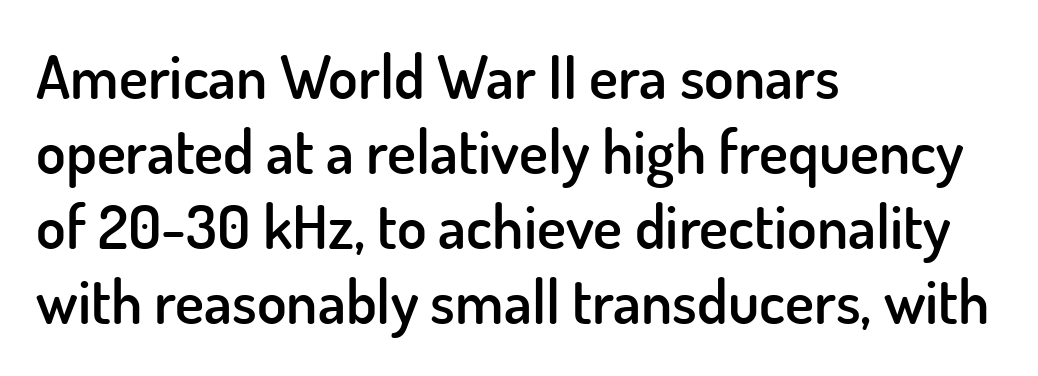
Students, note that the glyphs here touch the page at normal intervals. The type sits square on the baseline with zero lean. This sample uses a sans-serif face. Which margin do the lines hug? The left one — the right edge is uneven. The font is running at a semibold setting, under full bold.
